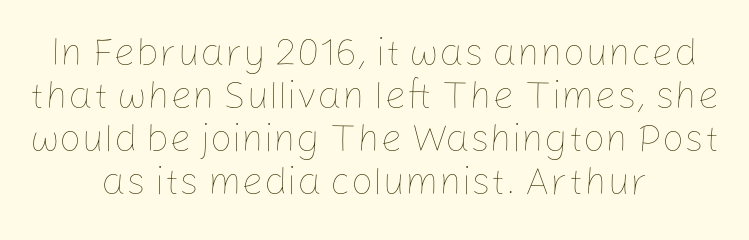
The image shows 39 px thin type, upright; set centered, tight line spacing (1.1x), normal letter spacing, not underlined; low stroke contrast and a medium x-height.
